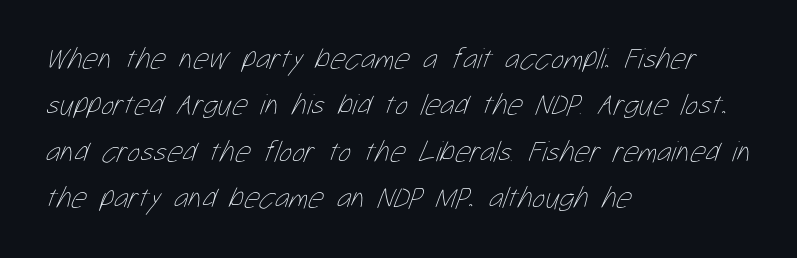
Proportional: the letters do not fall into vertical columns. Look at the tracking — it's just the regular setting, nothing added. Casual observation: everything's shoved over to the left. The zone under the glyphs is completely vacant. The passage shown stacks its lines at a standard gap. The typeface has the unassuming heft of standard copy or less.
